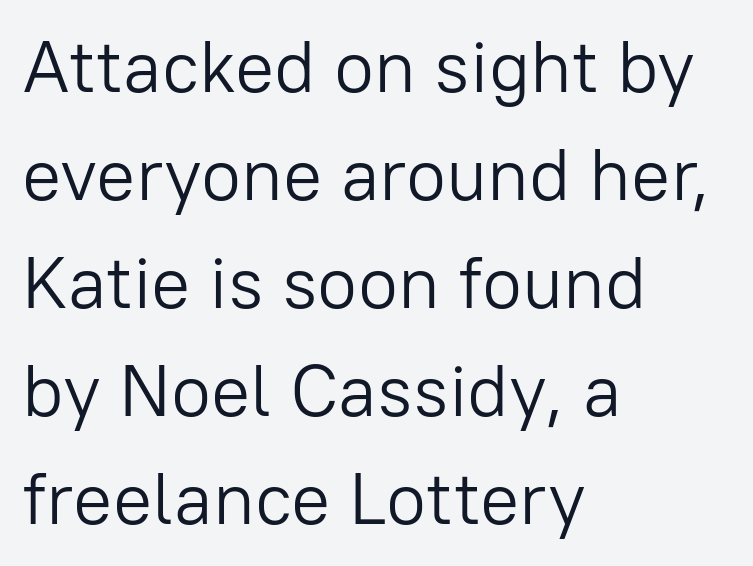
The image shows 73 px light sans-serif type, upright; set left-aligned, normal line spacing (1.48x), normal letter spacing, not underlined; low stroke contrast and a medium x-height.
